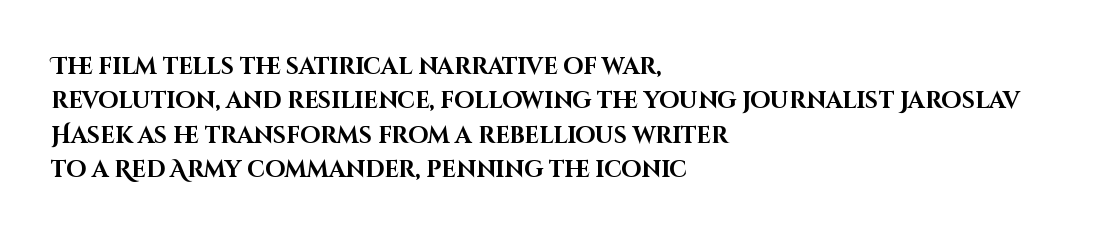
Is the letter spacing exaggerated? No — it looks like the ordinary default. Reading down the block, your eye returns to a fixed left position each line. Heavy-handed strokes throughout: this text is bold. Just letters on the line, the space beneath them empty. Baseline-to-baseline distance is the conventional proportion of letter height. A roman cut, with each character standing at attention.
